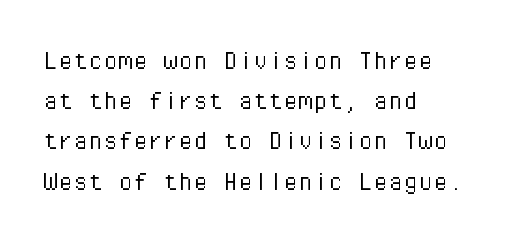
Looks like terminal output: every glyph gets an equal slot. One glance says typical: line gaps are just what's usual. This is roman type, the default non-slanted kind. Weight class: somewhere from thin through regular. The lines are quadded left.
